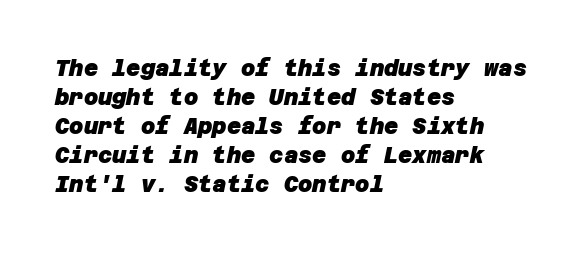
Q: Is the text bold? A: Yes.
Q: Is the text underlined? A: No.
Q: How is the paragraph aligned? A: Left-aligned.
Q: Is the spacing between letters normal or unusually wide? A: Normal.
Q: Is the spacing between lines tight, normal or loose? A: Normal.
